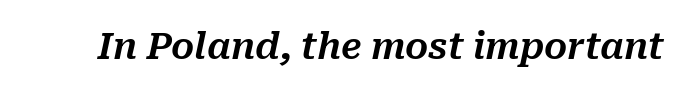
{"italic": "yes", "lean": "right", "slant_degrees": 10, "width": "normal", "stroke_contrast": "medium", "x_height": "medium", "monospaced": "no", "underline": "no", "letter_spacing": "normal", "letter_spacing_em": 0.0, "glyph_px": 36}
